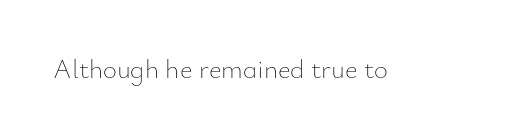
Q: Is the text bold? A: No.
Q: Is the text italic (slanted)? A: No, it is upright.
Q: Is the text underlined? A: No.
Q: Is the spacing between letters normal or unusually wide? A: Normal.
